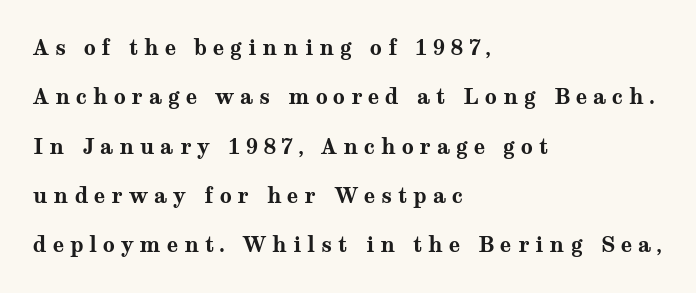
{"italic": "no", "bold": "yes", "underline": "no", "align": "left", "line_spacing": "loose", "line_spacing_ratio": 2.35, "letter_spacing": "wide", "letter_spacing_em": 0.28, "glyph_px": 21}
